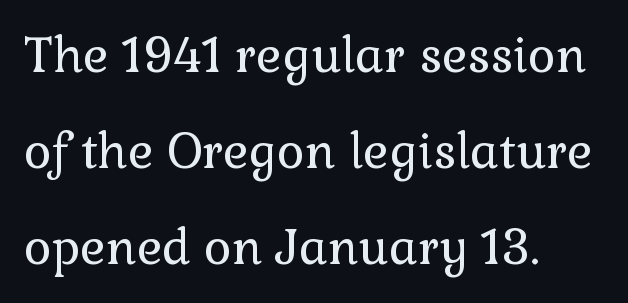
The designer dialed line spacing up above the default. The line texture is even and compact thanks to regular tracking. Check the space under the baseline: it is left empty. Note: serifs present on the glyphs. The paragraph shown leans on its left margin.
